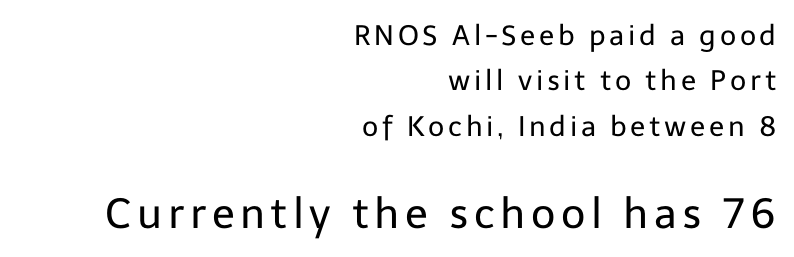
Q: Is the text bold? A: No.
Q: Is the text italic (slanted)? A: No, it is upright.
Q: Is the typeface a serif or a sans-serif typeface? A: Sans-serif.
Q: Is the text underlined? A: No.
Q: How is the paragraph aligned? A: Right-aligned.
Q: Is the spacing between lines tight, normal or loose? A: Normal.
Q: Which block of text is set in a larger size, the first (top) or the second (bottom)? A: The second (bottom) one.
Q: Width (condensed, normal, or wide)? A: Normal.
Q: Stroke contrast? A: Low.
Q: x-height? A: Medium.
Q: Monospaced? A: No.
